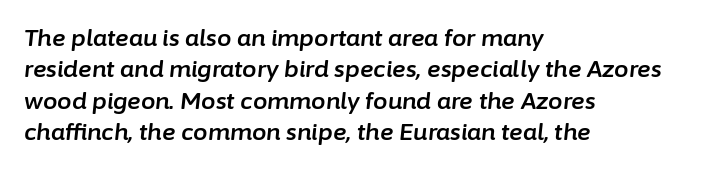
{"italic": "yes", "lean": "right", "slant_degrees": 6, "underline": "no", "align": "left", "line_spacing": "normal", "line_spacing_ratio": 1.36, "letter_spacing": "normal", "letter_spacing_em": 0.0, "glyph_px": 23}
